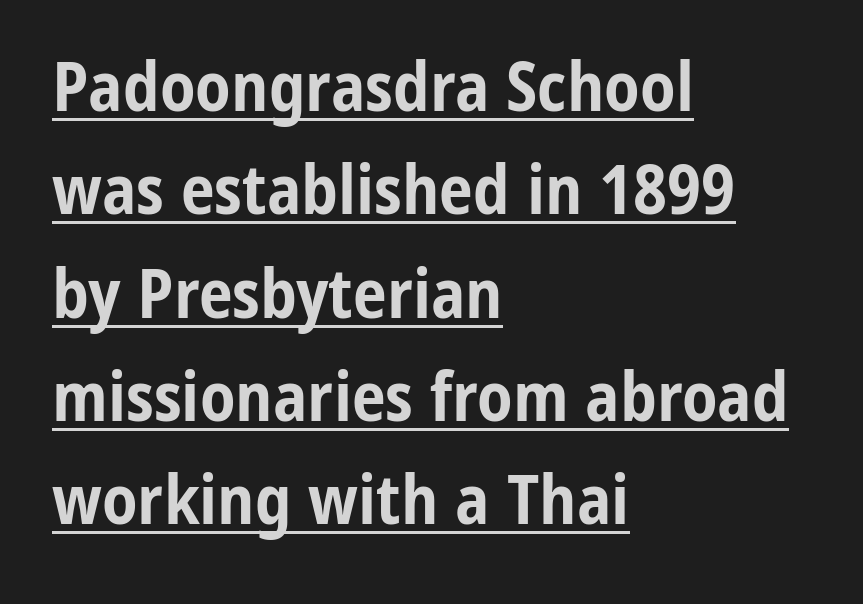
{"serif": "no", "italic": "no", "bold": "yes", "weight": "bold", "width": "condensed", "stroke_contrast": "low", "x_height": "medium", "monospaced": "no", "underline": "yes", "align": "left", "line_spacing": "normal", "line_spacing_ratio": 1.52, "letter_spacing": "normal", "letter_spacing_em": 0.0, "glyph_px": 68}
